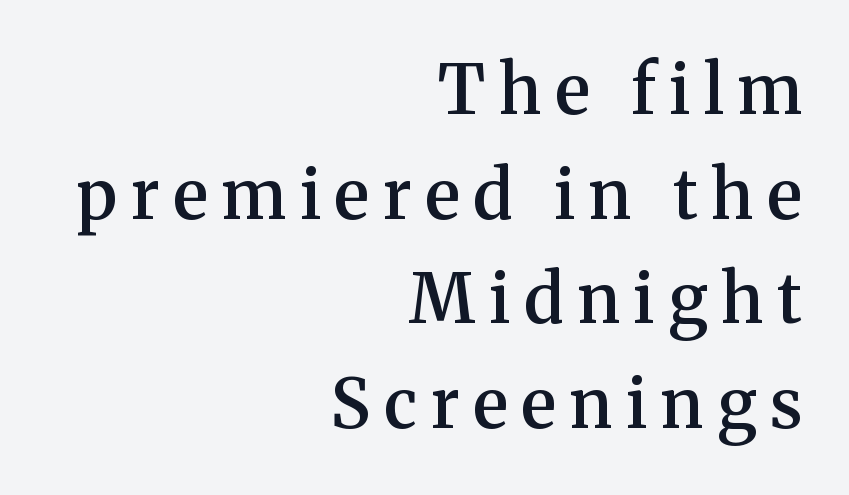
{"serif": "yes", "italic": "no", "bold": "semi", "weight": "semibold", "width": "normal", "stroke_contrast": "medium", "x_height": "medium", "monospaced": "no", "underline": "no", "align": "right", "line_spacing": "normal", "line_spacing_ratio": 1.54, "letter_spacing": "wide", "letter_spacing_em": 0.2, "glyph_px": 68}
